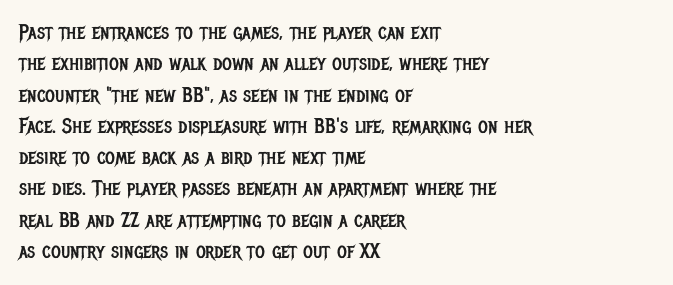
The image shows 21 px text type, upright; set left-aligned, normal line spacing (1.49x), normal letter spacing, not underlined.
